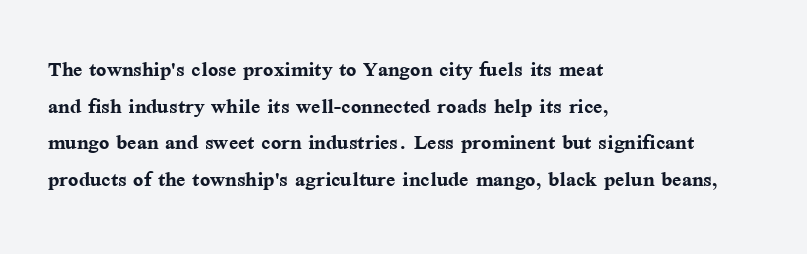
Q: Is the text bold? A: Yes.
Q: Is the text italic (slanted)? A: No, it is upright.
Q: Is the text underlined? A: No.
Q: How is the paragraph aligned? A: Left-aligned.
Q: Is the spacing between letters normal or unusually wide? A: Normal.
Q: Is the spacing between lines tight, normal or loose? A: Normal.
